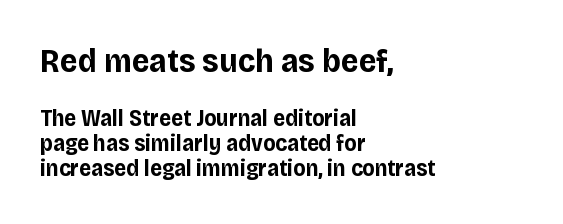
{"serif": "no", "italic": "no", "bold": "yes", "weight": "bold", "width": "normal", "stroke_contrast": "low", "x_height": "large", "monospaced": "no", "underline": "no", "align": "left", "line_spacing": "tight", "line_spacing_ratio": 1.09, "letter_spacing": "normal", "letter_spacing_em": 0.0, "larger_block": "first", "size_ratio": 1.48, "glyph_px": 34}
